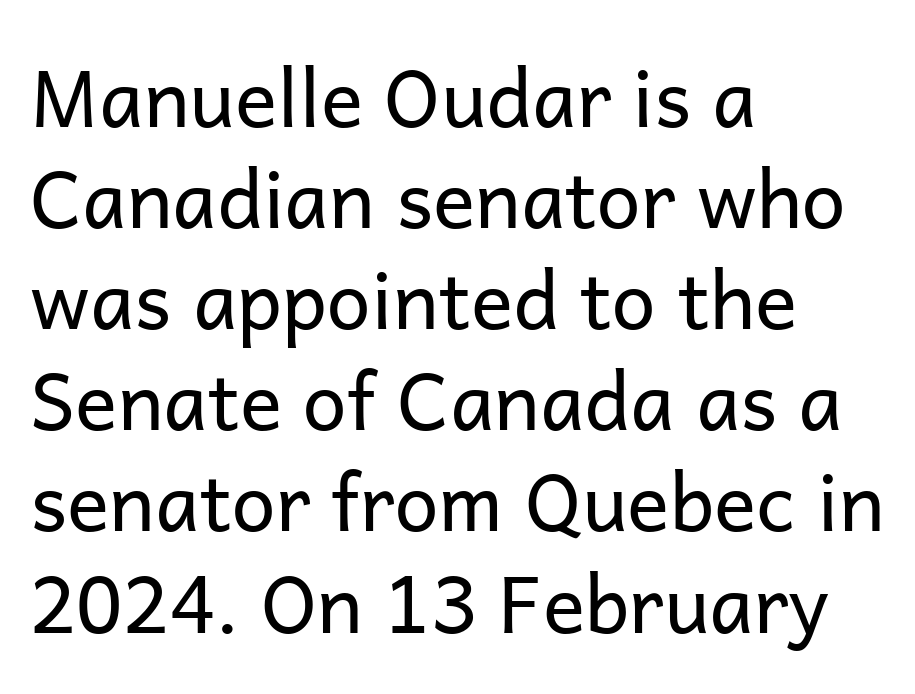
The image shows 79 px regular-weight sans-serif type, upright; set left-aligned, normal line spacing (1.28x), normal letter spacing, not underlined; low stroke contrast and a medium x-height.
